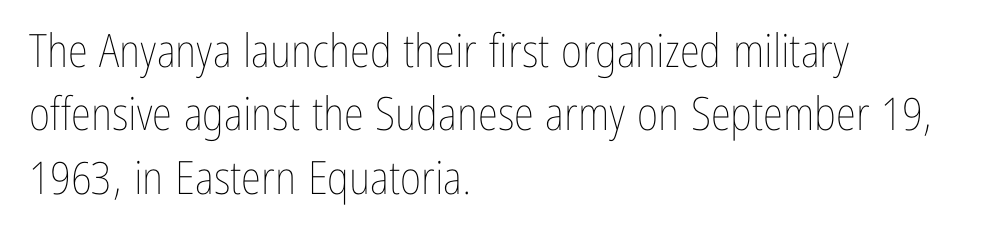
The image shows 46 px thin, condensed type, upright; set left-aligned, normal line spacing (1.38x), normal letter spacing, not underlined; low stroke contrast and a medium x-height.
